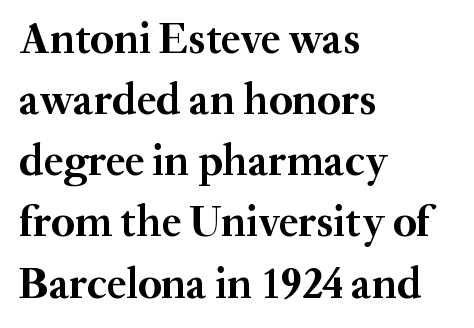
The image shows 44 px semibold serif type, upright; set left-aligned, normal line spacing (1.39x), normal letter spacing, not underlined; medium stroke contrast and a small x-height.
